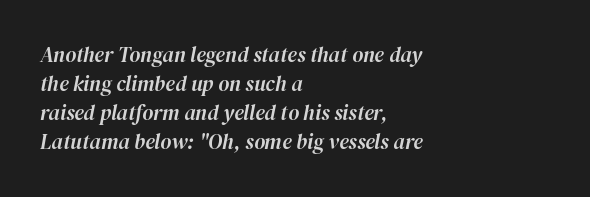
Compared with a centered layout, this one pins lines to the left instead. The specimen reads as italic at a glance. The face used here is rendered with its standard letterfit. A normal amount of white space separates one row of letters from the next. The glyphs are unaccompanied by any horizontal stroke below them.
